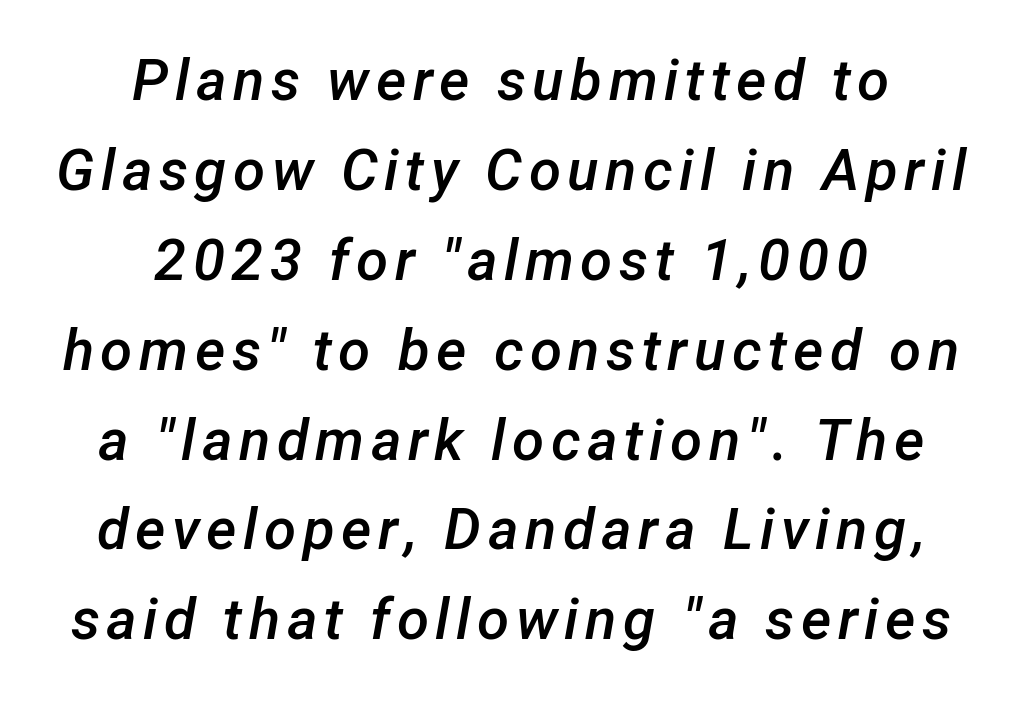
The whole block is typeset with a tilt. Horizontal bands of white between lines are of average thickness. These lines stack symmetrically, like a column narrowing and widening about its center. This sample has the flowing, uneven cadence of proportional lettering. Check under the words: just untouched page.
